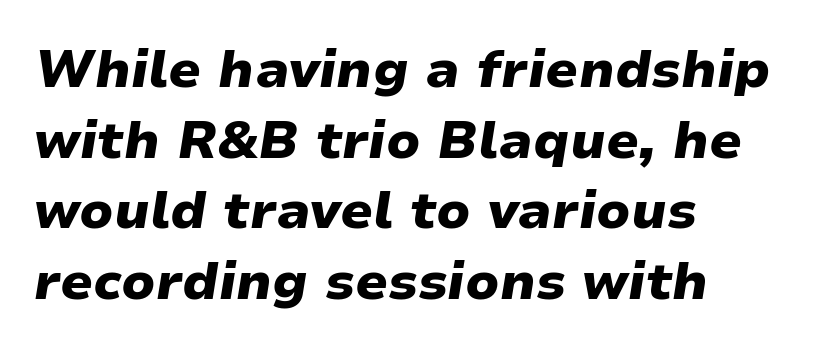
Just letters on the line, the space beneath them empty. Horizontal alignment here is leftward, the default for most running prose. Note the varied advance widths — an 'i' is clearly narrower than an 'm'. A typesetter would mark this as italic. Tracking value appears to be zero — textbook default spacing. Heft: maximum for text — a bold.
